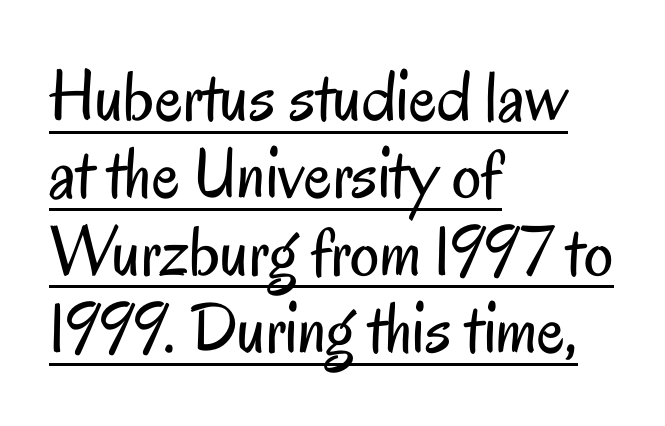
The image shows 73 px regular-weight, condensed sans-serif type, upright; set left-aligned, tight line spacing (1.06x), normal letter spacing, underlined; low stroke contrast and a small x-height.
